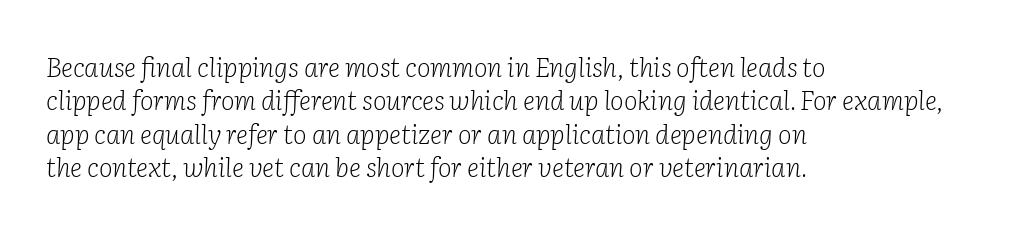
Q: Is the text bold? A: No.
Q: Is the text italic (slanted)? A: Yes, it leans right by about 2 degrees.
Q: Is the text underlined? A: No.
Q: How is the paragraph aligned? A: Left-aligned.
Q: Is the spacing between letters normal or unusually wide? A: Normal.
Q: Is the spacing between lines tight, normal or loose? A: Normal.
